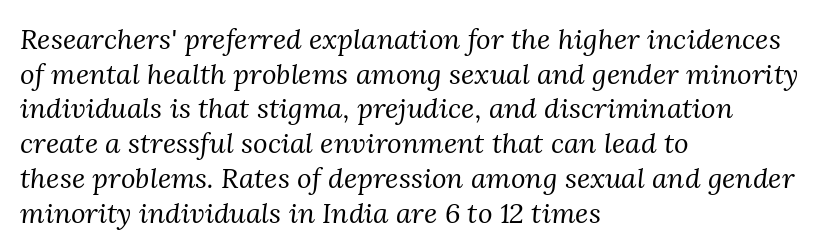
Default kerning and tracking; the words read as compact shapes. The lines in this sample share a left origin and differ only in where they stop. Check where the strokes stop: tiny serifs finish them off. The rendering uses natural spacing where letterforms have individual widths. Style check: oblique.
